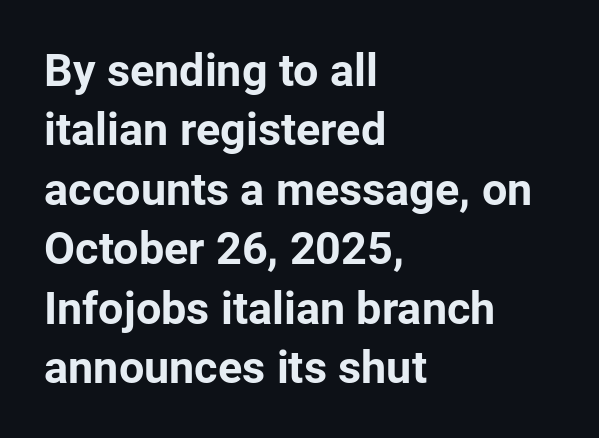
Q: Is the text bold? A: Yes.
Q: Is the text italic (slanted)? A: No, it is upright.
Q: Is the typeface a serif or a sans-serif typeface? A: Sans-serif.
Q: Is the text underlined? A: No.
Q: How is the paragraph aligned? A: Left-aligned.
Q: Is the spacing between letters normal or unusually wide? A: Normal.
Q: Is the spacing between lines tight, normal or loose? A: Normal.
Q: Width (condensed, normal, or wide)? A: Normal.
Q: Stroke contrast? A: Low.
Q: x-height? A: Medium.
Q: Monospaced? A: No.
